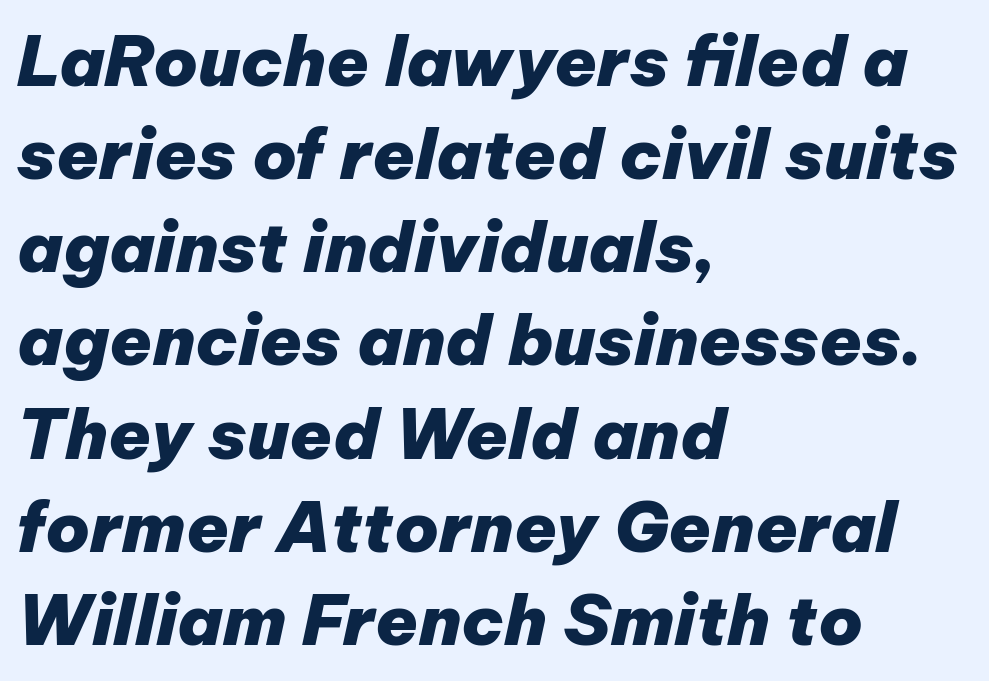
The image shows 69 px heavy type, italic (leaning right); set left-aligned, normal line spacing (1.35x), normal letter spacing, not underlined; low stroke contrast and a medium x-height.
